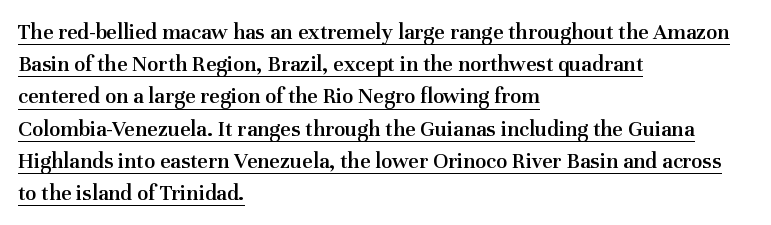
Q: Is the text bold? A: Semi-bold.
Q: Is the text italic (slanted)? A: No, it is upright.
Q: Is the text underlined? A: Yes.
Q: How is the paragraph aligned? A: Left-aligned.
Q: Is the spacing between letters normal or unusually wide? A: Normal.
Q: Is the spacing between lines tight, normal or loose? A: Normal.
